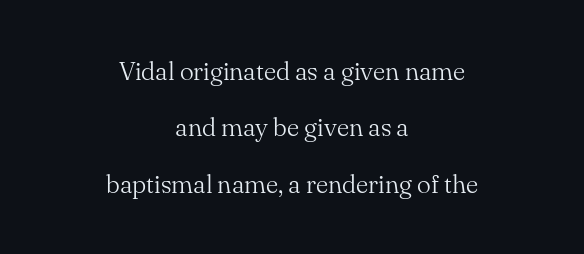
{"italic": "no", "bold": "no", "underline": "no", "align": "center", "line_spacing": "loose", "line_spacing_ratio": 2.17, "letter_spacing": "normal", "letter_spacing_em": 0.0, "glyph_px": 26}
